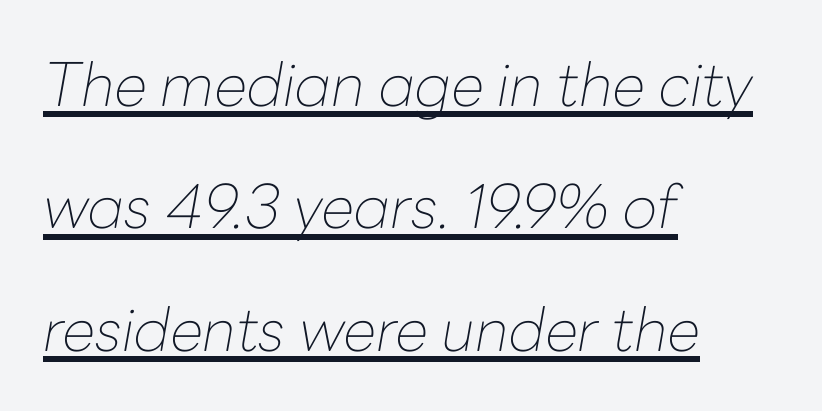
Q: Is the text bold? A: No.
Q: Is the text italic (slanted)? A: Yes, it leans right by about 10 degrees.
Q: Is the text underlined? A: Yes.
Q: How is the paragraph aligned? A: Left-aligned.
Q: Is the spacing between letters normal or unusually wide? A: Normal.
Q: Is the spacing between lines tight, normal or loose? A: Loose.
Q: Width (condensed, normal, or wide)? A: Normal.
Q: Stroke contrast? A: Low.
Q: x-height? A: Medium.
Q: Monospaced? A: No.
